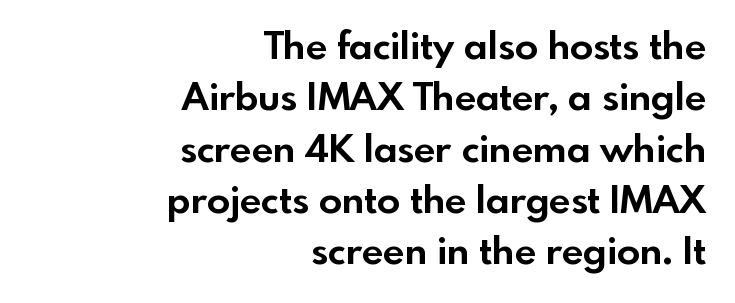
The characters display no serif detailing; their extremities are plain. Italic: no, the glyphs are upright roman. Here the designer chose a conventional face with non-uniform glyph widths. Here the glyphs are tracked normally, forming tight word shapes. In CSS terms this would be text-align: right.
